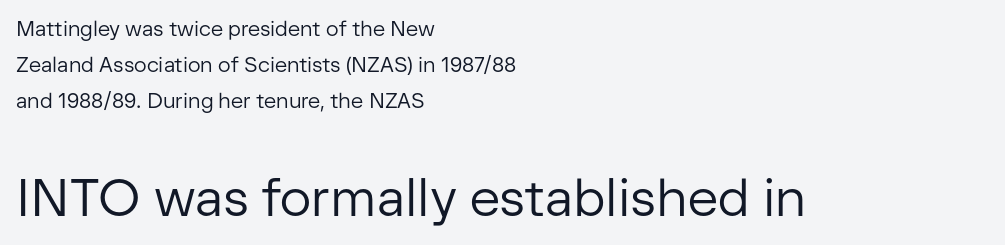
{"serif": "no", "italic": "no", "bold": "no", "weight": "regular", "width": "normal", "stroke_contrast": "low", "x_height": "medium", "monospaced": "no", "underline": "no", "align": "left", "line_spacing_ratio": 1.72, "letter_spacing": "normal", "letter_spacing_em": 0.0, "larger_block": "second", "size_ratio": 2.48, "glyph_px": 52}
